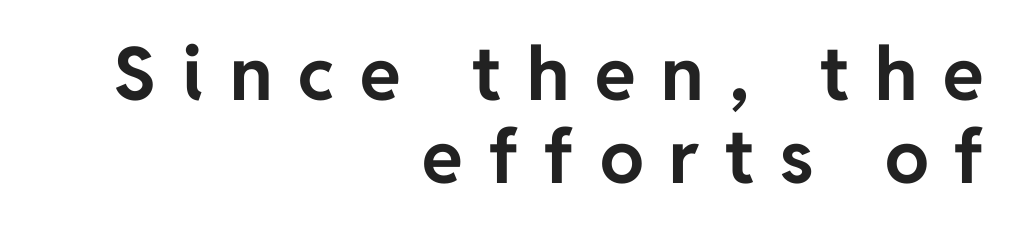
The image shows 74 px bold sans-serif type, upright; set right-aligned, tight line spacing (1.12x), unusually wide letter spacing (+0.35 em), not underlined; low stroke contrast and a medium x-height.
